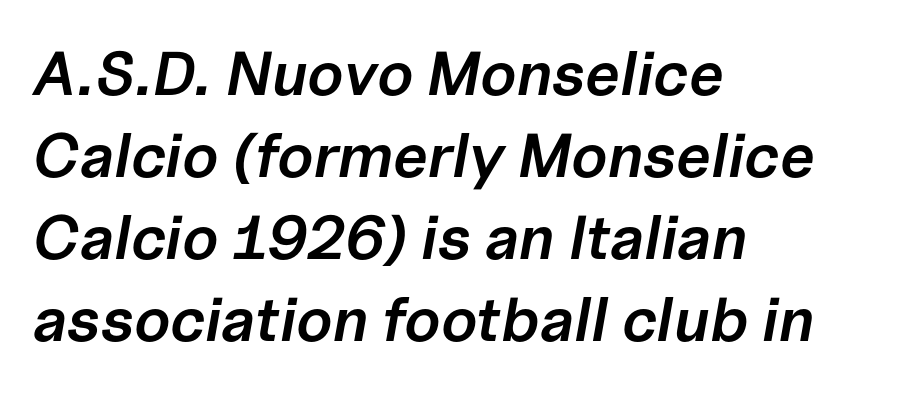
The image shows 62 px semibold type, italic (leaning right); set left-aligned, normal line spacing (1.32x), normal letter spacing, not underlined; low stroke contrast and a medium x-height.
